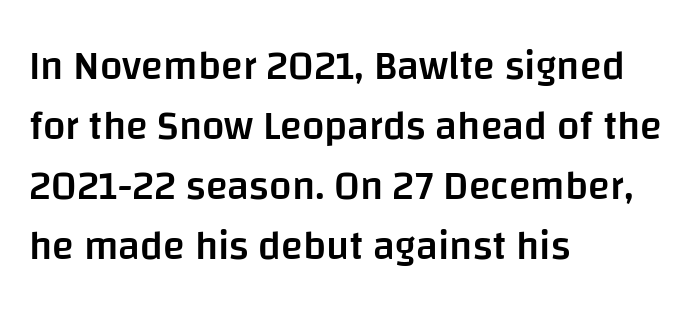
Q: Is the text bold? A: Semi-bold.
Q: Is the text italic (slanted)? A: No, it is upright.
Q: Is the typeface a serif or a sans-serif typeface? A: Sans-serif.
Q: Is the text underlined? A: No.
Q: How is the paragraph aligned? A: Left-aligned.
Q: Is the spacing between letters normal or unusually wide? A: Normal.
Q: Is the spacing between lines tight, normal or loose? A: Normal.
Q: Width (condensed, normal, or wide)? A: Normal.
Q: Stroke contrast? A: Low.
Q: x-height? A: Large.
Q: Monospaced? A: No.
